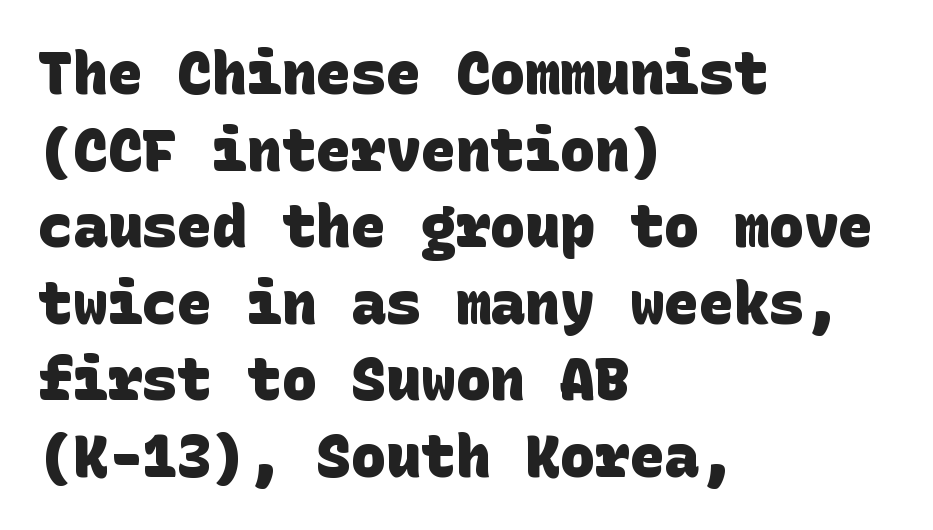
Q: Is the text bold? A: Yes.
Q: Is the typeface a serif or a sans-serif typeface? A: Sans-serif.
Q: Is the text underlined? A: No.
Q: How is the paragraph aligned? A: Left-aligned.
Q: Is the spacing between letters normal or unusually wide? A: Normal.
Q: Is the spacing between lines tight, normal or loose? A: Normal.
Q: Width (condensed, normal, or wide)? A: Normal.
Q: Stroke contrast? A: Low.
Q: x-height? A: Large.
